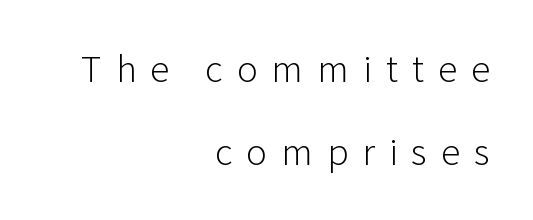
Q: Is the text bold? A: No.
Q: Is the text italic (slanted)? A: No, it is upright.
Q: Is the typeface a serif or a sans-serif typeface? A: Sans-serif.
Q: Is the text underlined? A: No.
Q: How is the paragraph aligned? A: Right-aligned.
Q: Is the spacing between letters normal or unusually wide? A: Unusually wide.
Q: Is the spacing between lines tight, normal or loose? A: Loose.
Q: Width (condensed, normal, or wide)? A: Normal.
Q: Stroke contrast? A: Low.
Q: x-height? A: Medium.
Q: Monospaced? A: No.
